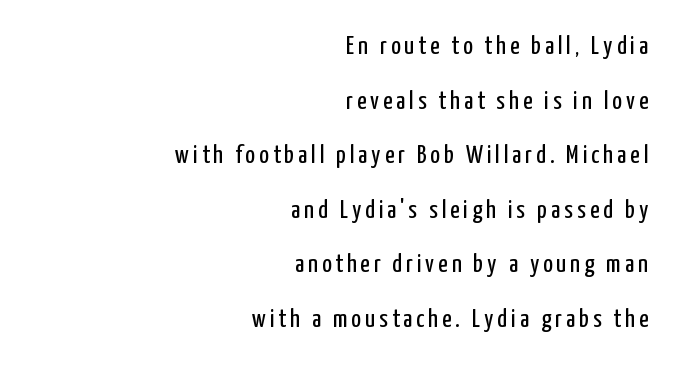
Q: Is the text bold? A: No.
Q: Is the text italic (slanted)? A: No, it is upright.
Q: Is the text underlined? A: No.
Q: How is the paragraph aligned? A: Right-aligned.
Q: Is the spacing between lines tight, normal or loose? A: Loose.
